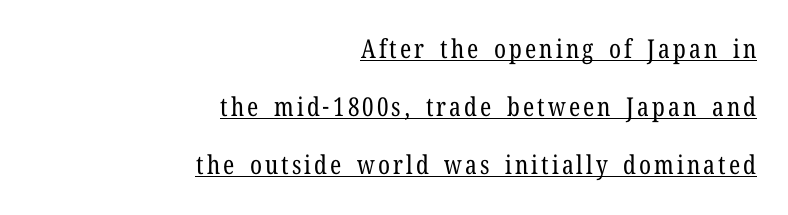
Q: Is the text bold? A: No.
Q: Is the text italic (slanted)? A: No, it is upright.
Q: Is the text underlined? A: Yes.
Q: How is the paragraph aligned? A: Right-aligned.
Q: Is the spacing between lines tight, normal or loose? A: Loose.
